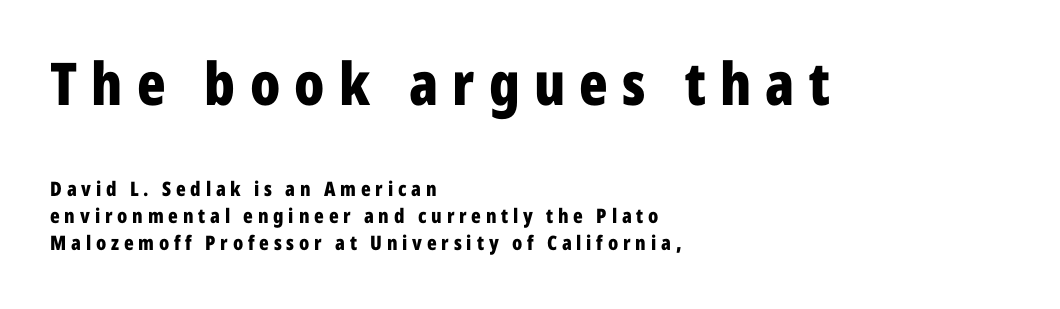
Q: Is the text bold? A: Yes.
Q: Is the text italic (slanted)? A: No, it is upright.
Q: Is the typeface a serif or a sans-serif typeface? A: Sans-serif.
Q: Is the text underlined? A: No.
Q: How is the paragraph aligned? A: Left-aligned.
Q: Is the spacing between letters normal or unusually wide? A: Unusually wide.
Q: Is the spacing between lines tight, normal or loose? A: Normal.
Q: Which block of text is set in a larger size, the first (top) or the second (bottom)? A: The first (top) one.
Q: Width (condensed, normal, or wide)? A: Condensed.
Q: Stroke contrast? A: Low.
Q: x-height? A: Medium.
Q: Monospaced? A: No.
